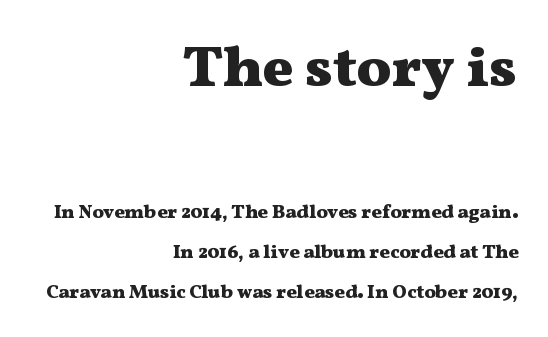
Q: Is the text bold? A: Yes.
Q: Is the text italic (slanted)? A: No, it is upright.
Q: Is the typeface a serif or a sans-serif typeface? A: Serif.
Q: Is the text underlined? A: No.
Q: How is the paragraph aligned? A: Right-aligned.
Q: Is the spacing between letters normal or unusually wide? A: Normal.
Q: Is the spacing between lines tight, normal or loose? A: Loose.
Q: Which block of text is set in a larger size, the first (top) or the second (bottom)? A: The first (top) one.
Q: Width (condensed, normal, or wide)? A: Wide.
Q: Stroke contrast? A: Medium.
Q: x-height? A: Medium.
Q: Monospaced? A: No.
